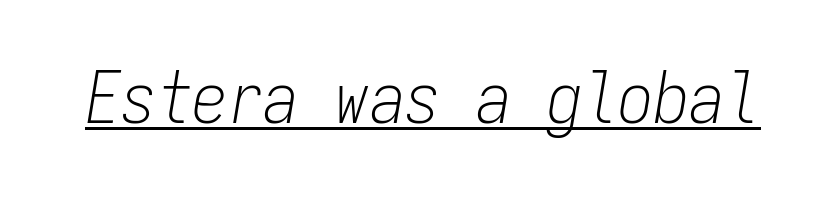
The image shows 71 px light, condensed type, italic (leaning right), monospaced; set normal letter spacing, underlined; low stroke contrast and a medium x-height.
